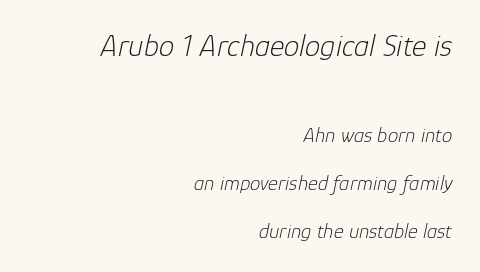
The rendering applies a slant to the glyphs. Standard letterfit; no display-style spreading of the glyphs. This sample trades compactness for vertical openness between lines. Is this a heavy cut? Hardly; it is regular or lighter.
